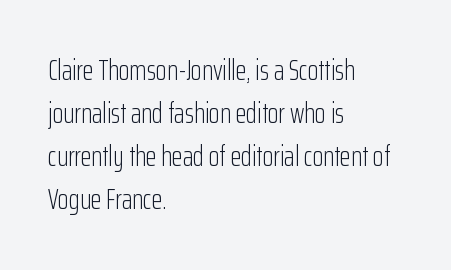
Does the leading feel generous? No, just average. This reads as an unemphasized weight, regular at the heaviest. You could not count columns in this text — the font is proportionally spaced. This is roman type, the default non-slanted kind.
